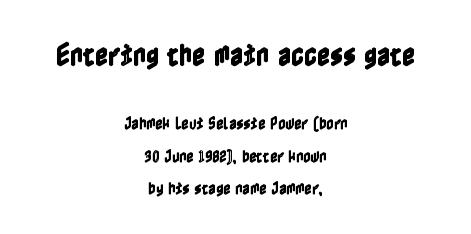
Regarding leading, the lines here are spaced well apart. Larger block? The one above; the one below is distinctly smaller. A bare baseline throughout the passage. How are the letters spaced? Ordinarily, with no added tracking. The lines in this sample share a center point and differ in where they start and stop. In terms of posture, this sample is upright.
